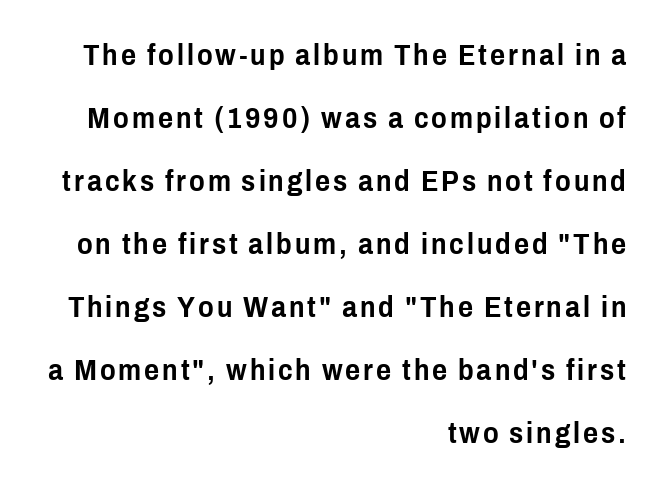
The image shows 29 px condensed sans-serif type, upright; set right-aligned, loose line spacing (2.17x), not underlined; low stroke contrast and a medium x-height.
